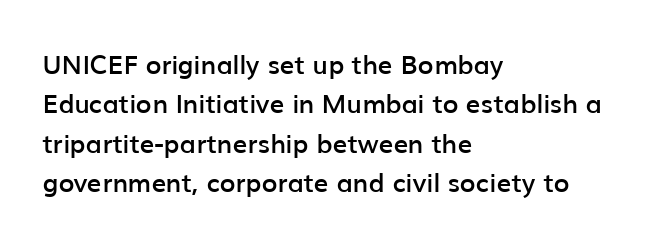
Q: Is the text bold? A: Semi-bold.
Q: Is the text italic (slanted)? A: No, it is upright.
Q: Is the text underlined? A: No.
Q: How is the paragraph aligned? A: Left-aligned.
Q: Is the spacing between letters normal or unusually wide? A: Normal.
Q: Is the spacing between lines tight, normal or loose? A: Normal.
